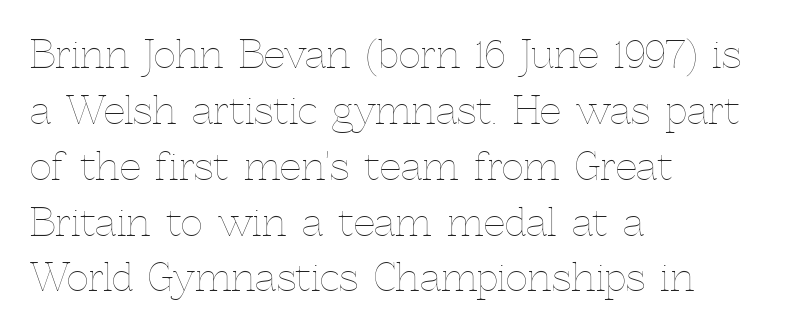
Posture: vertical. Reading down the block, your eye returns to a fixed left position each line. The type is set solid horizontally, with unmodified tracking. The typeface has the unassuming heft of standard copy or less. Descenders hang freely into open space. Character widths vary here, with narrow letters taking less room than wide ones.
